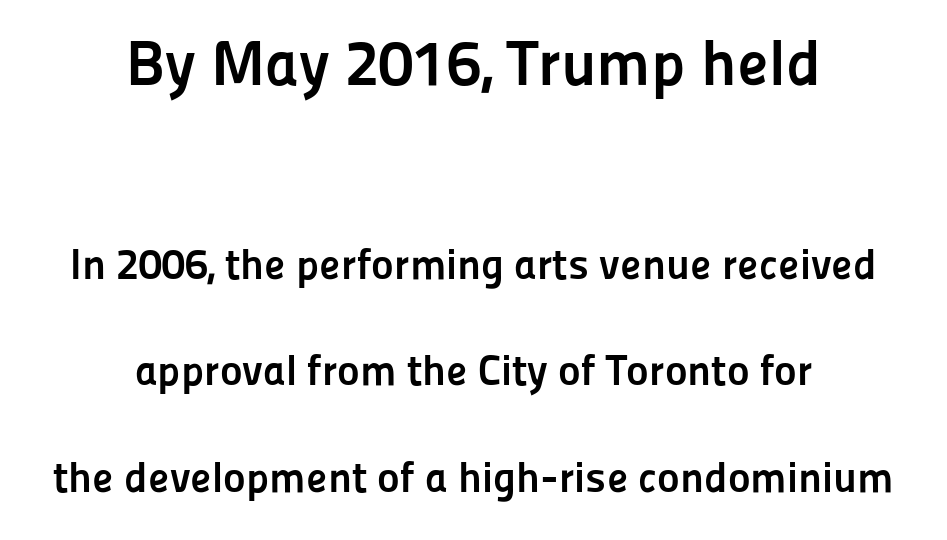
Q: Is the text bold? A: Yes.
Q: Is the text italic (slanted)? A: No, it is upright.
Q: Is the typeface a serif or a sans-serif typeface? A: Sans-serif.
Q: Is the text underlined? A: No.
Q: How is the paragraph aligned? A: Centered.
Q: Is the spacing between letters normal or unusually wide? A: Normal.
Q: Is the spacing between lines tight, normal or loose? A: Loose.
Q: Which block of text is set in a larger size, the first (top) or the second (bottom)? A: The first (top) one.
Q: Width (condensed, normal, or wide)? A: Normal.
Q: Stroke contrast? A: Low.
Q: x-height? A: Medium.
Q: Monospaced? A: No.
